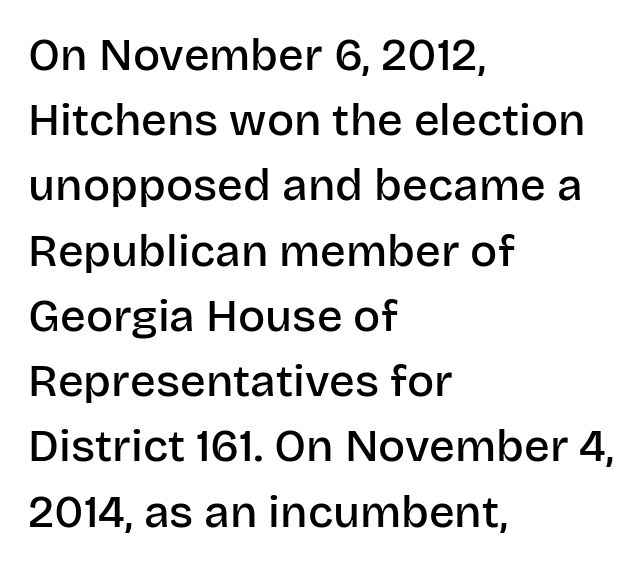
Serif or sans? Sans — the stroke terminals are bare. Italic: no, the glyphs are upright roman. Weight check: semibold — heavier than regular, not quite bold. Left-aligned paragraph, ragged on the right. Looks like regular typesetting: each glyph gets only the width it needs.
